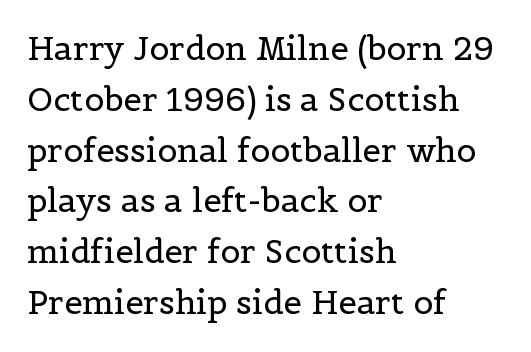
{"serif": "yes", "italic": "no", "bold": "no", "weight": "regular", "width": "normal", "x_height": "medium", "monospaced": "no", "underline": "no", "align": "left", "line_spacing": "normal", "line_spacing_ratio": 1.54, "letter_spacing": "normal", "letter_spacing_em": 0.0, "glyph_px": 33}
